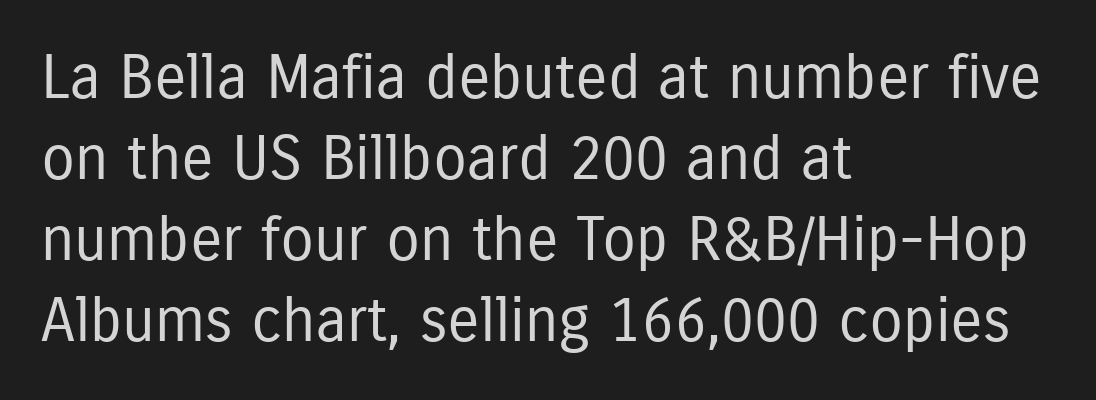
The letters stand upright; this is a roman face. Proportional: the letters do not fall into vertical columns. The lines are quadded left. These lines sit exactly where default settings would place them. Compared with typical body copy, the letter spacing here is the same. The characters are drawn with everyday or finer stroke widths.
